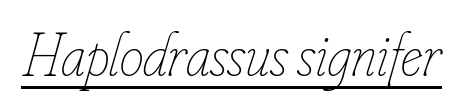
The image shows 61 px thin, condensed type, italic (leaning right); set normal letter spacing, underlined; low stroke contrast and a small x-height.
